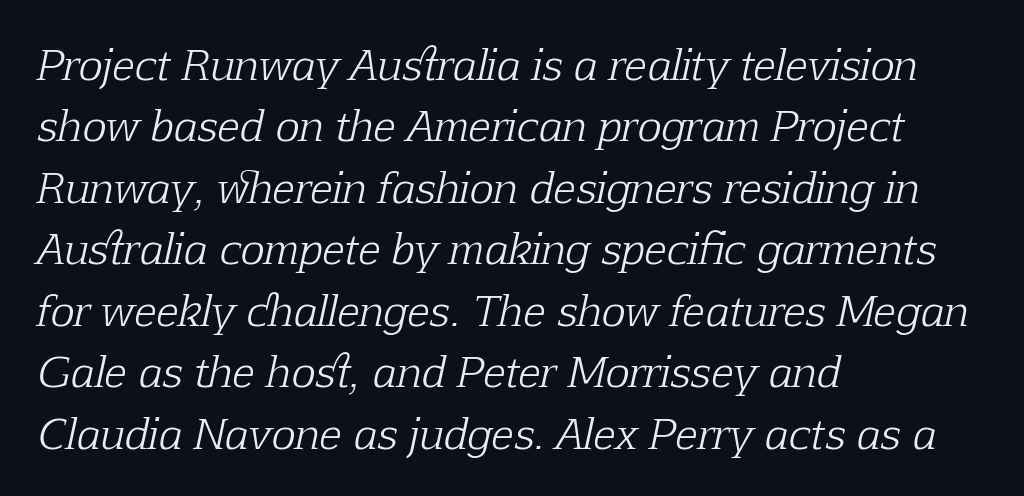
This sample uses a serif face. Vertical spacing — default. Stroke mass is kept to a normal reading level or below. Spacing between characters is what you'd get straight out of the box. Rule under the text: the space is simply empty.
